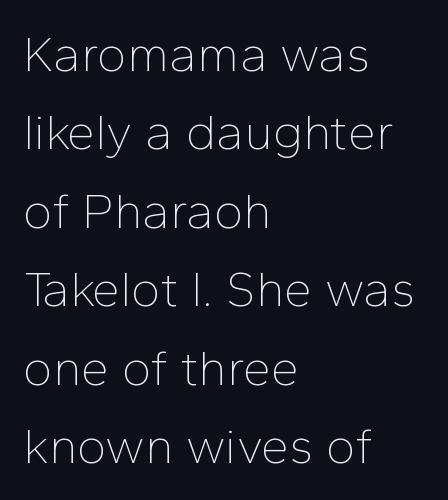
The image shows 50 px thin sans-serif type, upright; set left-aligned, normal line spacing (1.57x), normal letter spacing, not underlined; low stroke contrast and a medium x-height.
